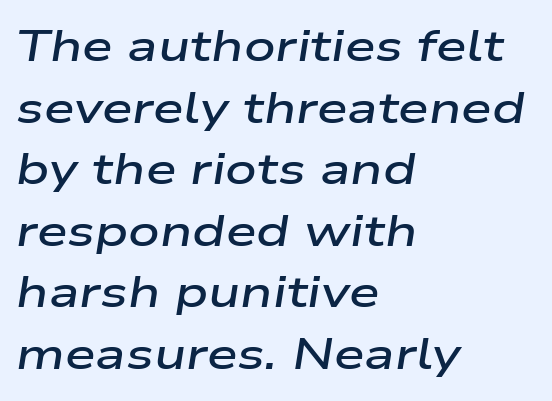
Set as a demibold, roughly 600 on the weight scale. In terms of posture, this sample is oblique. Line starts are locked; line ends wander. Proportional: the letters do not fall into vertical columns. Leading matches the norm, producing a regular column.
